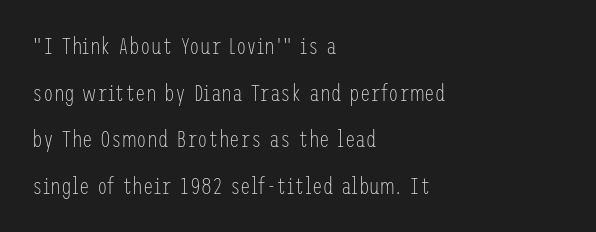
The zone under the glyphs is completely vacant. A typesetter would call this zero additional tracking. Quick note: not italic, upright. Rows of type keep a wide berth in the vertical direction.
